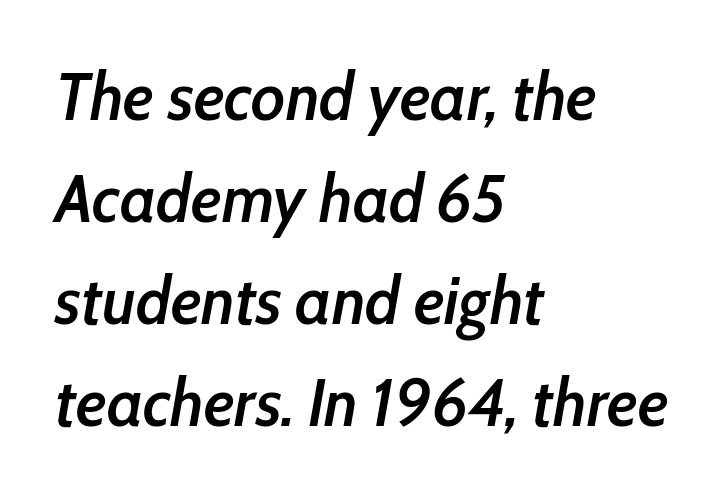
Nothing unusual about the tracking: characters are spaced as the font intends. This is moderately heavy type, rendered in semibold. Horizontally, the lines are justified to the leading edge only. You could not count columns in this text — the font is proportionally spaced. The lines sit at an ordinary, default distance from one another.
